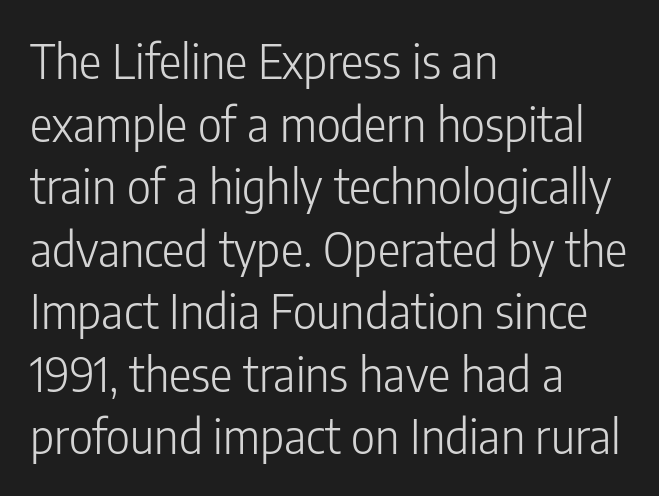
The text was rendered using a sans face with plain stroke endings. The rendering uses natural spacing where letterforms have individual widths. The letters stand upright; this is a roman face. All the whitespace from short lines collects on the right. The font is comparable to plain body text, perhaps lighter.
